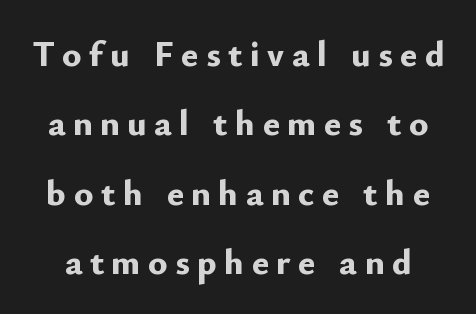
{"serif": "no", "italic": "no", "bold": "yes", "weight": "bold", "width": "normal", "stroke_contrast": "low", "x_height": "small", "monospaced": "no", "underline": "no", "line_spacing": "loose", "line_spacing_ratio": 1.93, "letter_spacing": "wide", "letter_spacing_em": 0.21, "glyph_px": 36}
